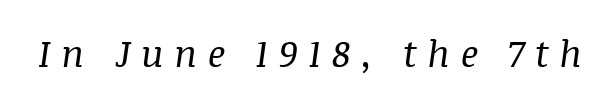
Q: Is the text bold? A: No.
Q: Is the text italic (slanted)? A: Yes, it leans right by about 8 degrees.
Q: Is the typeface a serif or a sans-serif typeface? A: Serif.
Q: Is the text underlined? A: No.
Q: Is the spacing between letters normal or unusually wide? A: Unusually wide.
Q: Width (condensed, normal, or wide)? A: Normal.
Q: Stroke contrast? A: Medium.
Q: x-height? A: Large.
Q: Monospaced? A: No.
